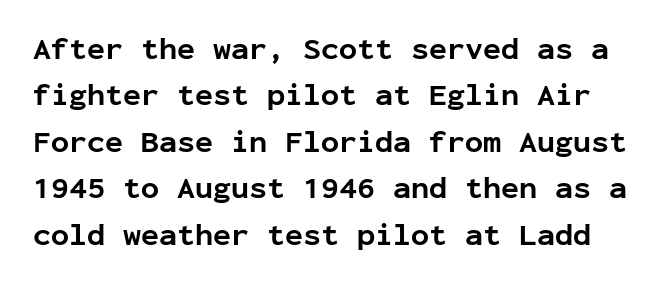
The image shows 30 px bold sans-serif type, upright, monospaced; set normal line spacing (1.55x), normal letter spacing, not underlined; low stroke contrast and a medium x-height.
